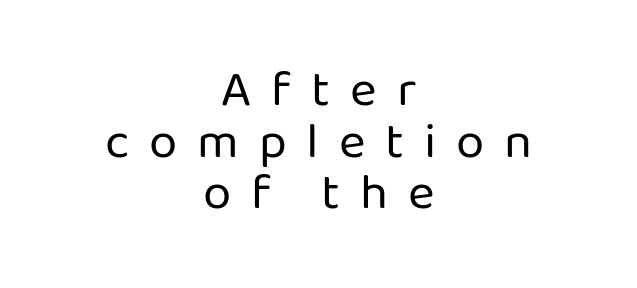
{"serif": "no", "italic": "no", "bold": "no", "weight": "regular", "width": "normal", "stroke_contrast": "low", "x_height": "medium", "monospaced": "no", "underline": "no", "align": "center", "line_spacing": "tight", "line_spacing_ratio": 1.01, "letter_spacing": "wide", "letter_spacing_em": 0.39, "glyph_px": 51}
